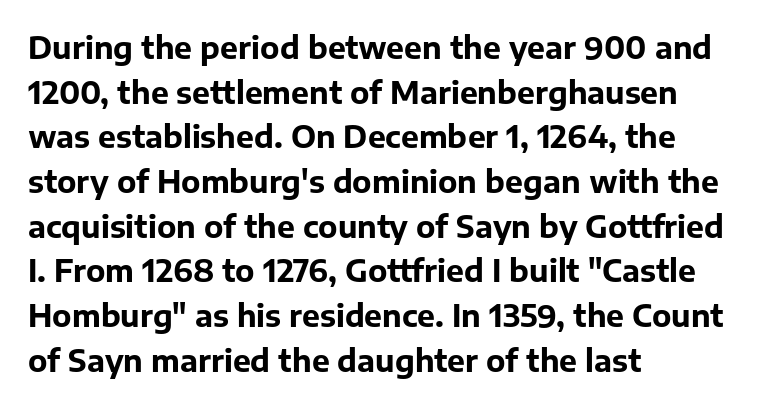
{"serif": "no", "italic": "no", "bold": "yes", "weight": "bold", "width": "normal", "stroke_contrast": "low", "x_height": "medium", "monospaced": "no", "underline": "no", "align": "left", "line_spacing": "normal", "line_spacing_ratio": 1.49, "letter_spacing": "normal", "letter_spacing_em": 0.0, "glyph_px": 30}
